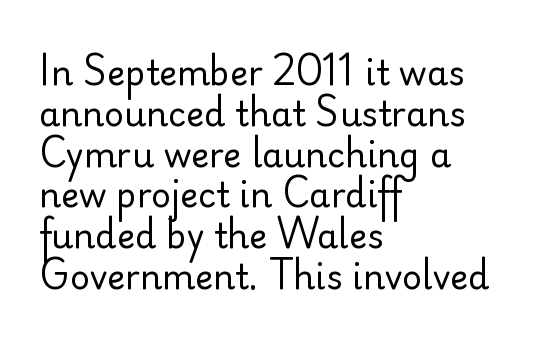
The image shows 34 px regular-weight sans-serif type, upright; set left-aligned, line spacing 1.2x, normal letter spacing, not underlined; low stroke contrast and a small x-height.
